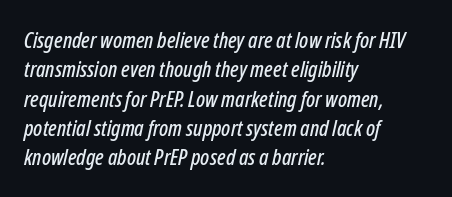
Q: Is the text italic (slanted)? A: Yes, it leans right by about 12 degrees.
Q: Is the text underlined? A: No.
Q: How is the paragraph aligned? A: Left-aligned.
Q: Is the spacing between letters normal or unusually wide? A: Normal.
Q: Is the spacing between lines tight, normal or loose? A: Normal.
